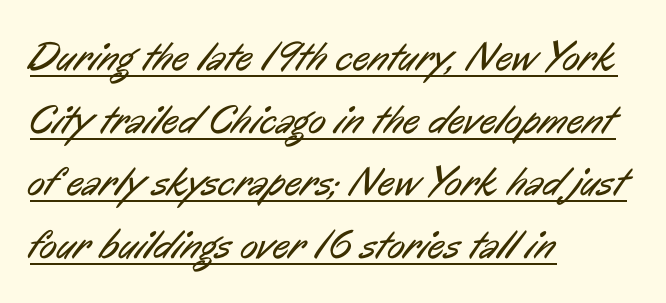
{"serif": "no", "bold": "no", "weight": "regular", "width": "condensed", "stroke_contrast": "low", "x_height": "medium", "monospaced": "no", "underline": "yes", "align": "left", "line_spacing": "normal", "line_spacing_ratio": 1.53, "letter_spacing": "normal", "letter_spacing_em": 0.0, "glyph_px": 41}
